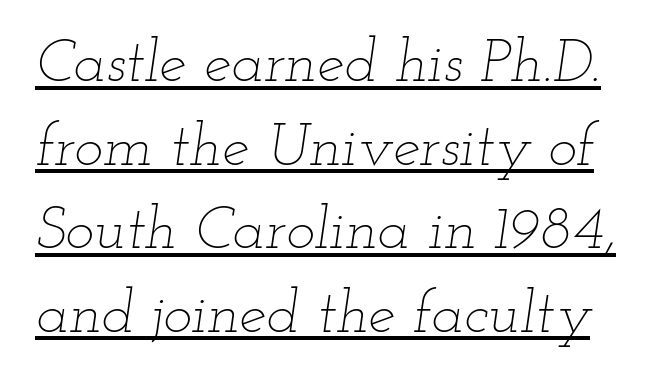
Q: Is the text bold? A: No.
Q: Is the text italic (slanted)? A: Yes, it leans right by about 12 degrees.
Q: Is the text underlined? A: Yes.
Q: Is the spacing between letters normal or unusually wide? A: Normal.
Q: Is the spacing between lines tight, normal or loose? A: Normal.
Q: Width (condensed, normal, or wide)? A: Wide.
Q: Stroke contrast? A: Low.
Q: x-height? A: Small.
Q: Monospaced? A: No.
